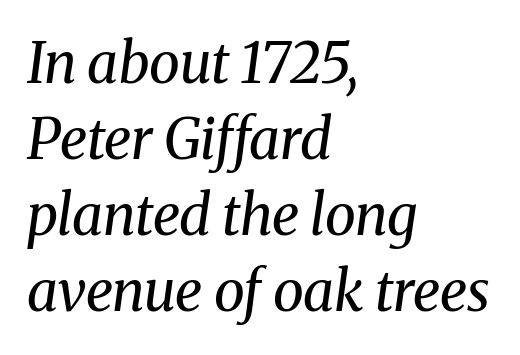
The rows are spaced the way most documents space them. The lines are quadded left. The rendering uses natural spacing where letterforms have individual widths. Posture: slanted. I'd call this a serif setting — the letters wear small feet. The letters sit at their default tracking, neither squeezed nor spread.
